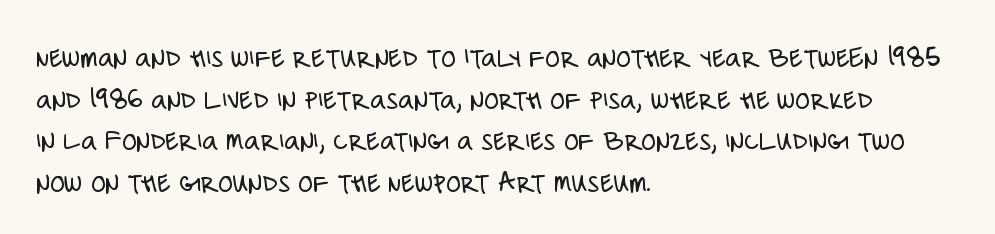
The image shows 30 px light, condensed sans-serif type, upright; set left-aligned, normal line spacing (1.39x), normal letter spacing, not underlined; low stroke contrast and a large x-height.
